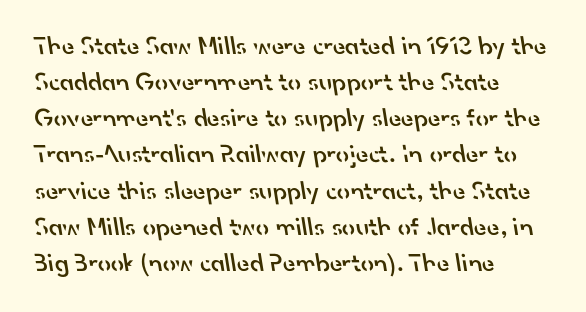
Q: Is the text bold? A: Semi-bold.
Q: Is the text underlined? A: No.
Q: How is the paragraph aligned? A: Left-aligned.
Q: Is the spacing between letters normal or unusually wide? A: Normal.
Q: Is the spacing between lines tight, normal or loose? A: Normal.
